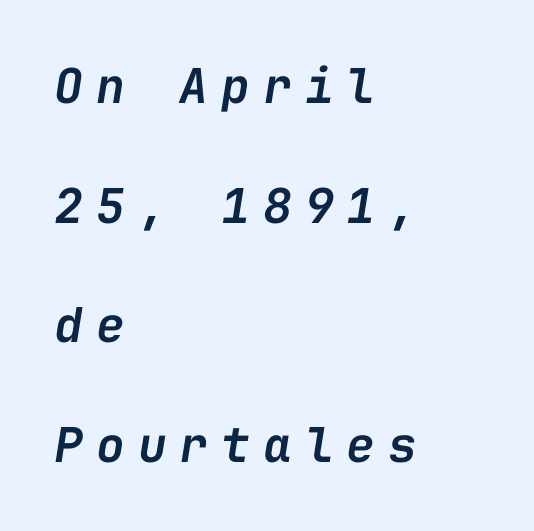
Is there much room between lines? Yes — plenty of vertical air separates them. The letters are semibold — heavier than regular but short of a full bold. The space beneath each line is pristine and unruled. When letters slant like this, we call the style italic. The tracking jumps out immediately: characters are airy and widely separated. Which margin do the lines hug? The left one — the right edge is uneven.
